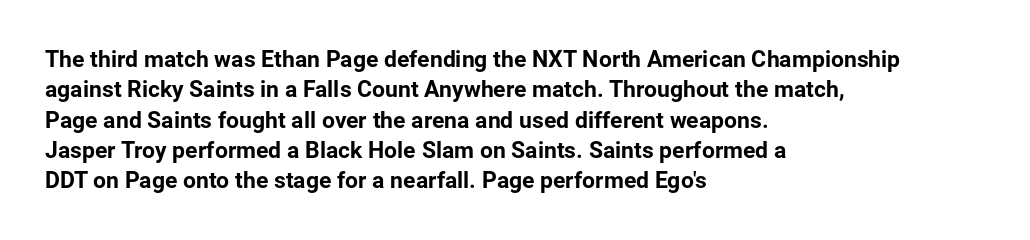
{"italic": "no", "underline": "no", "align": "left", "line_spacing": "normal", "line_spacing_ratio": 1.32, "letter_spacing": "normal", "letter_spacing_em": 0.0, "glyph_px": 23}
